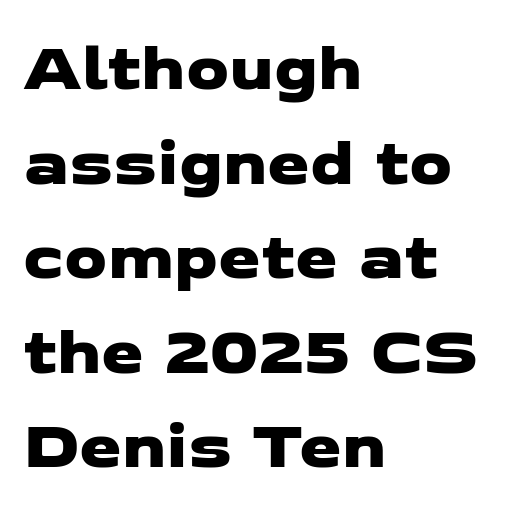
These lines are rendered in a variable-pitch font. Check the space under the baseline: it is left empty. Examine the stroke ends and you'll find no serifs. If you measured baseline to baseline, you'd find a middling distance.
